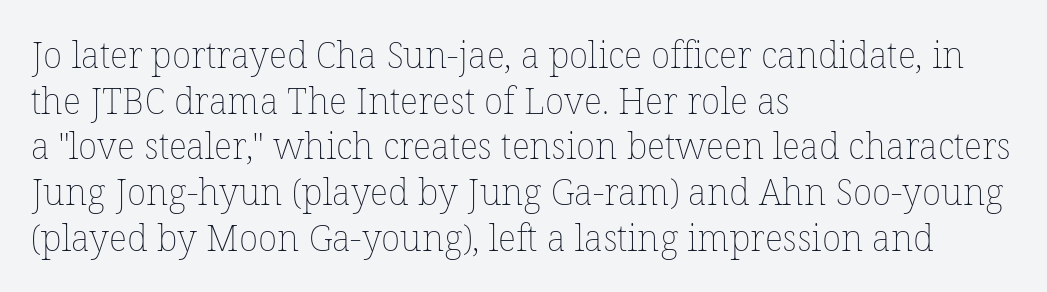
Q: Is the text bold? A: No.
Q: Is the text italic (slanted)? A: No, it is upright.
Q: Is the text underlined? A: No.
Q: How is the paragraph aligned? A: Left-aligned.
Q: Is the spacing between letters normal or unusually wide? A: Normal.
Q: Is the spacing between lines tight, normal or loose? A: Normal.
Q: Width (condensed, normal, or wide)? A: Normal.
Q: Stroke contrast? A: Low.
Q: x-height? A: Medium.
Q: Monospaced? A: No.
